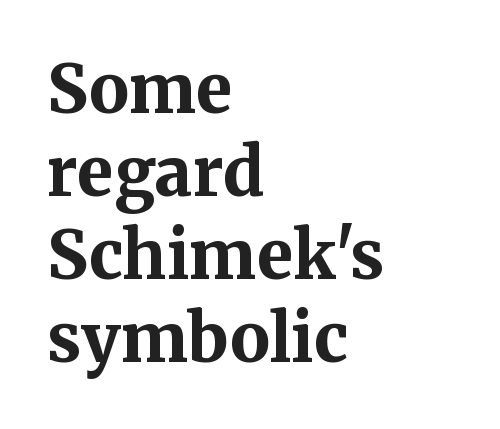
Q: Is the text bold? A: Yes.
Q: Is the text italic (slanted)? A: No, it is upright.
Q: Is the typeface a serif or a sans-serif typeface? A: Serif.
Q: Is the text underlined? A: No.
Q: How is the paragraph aligned? A: Left-aligned.
Q: Is the spacing between letters normal or unusually wide? A: Normal.
Q: Width (condensed, normal, or wide)? A: Normal.
Q: Stroke contrast? A: Medium.
Q: x-height? A: Medium.
Q: Monospaced? A: No.
